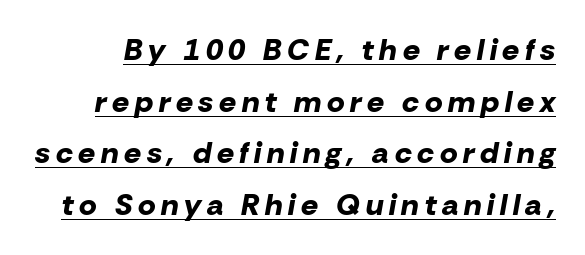
The image shows 30 px bold type, italic (leaning right); set line spacing 1.72x, underlined; low stroke contrast and a medium x-height.
